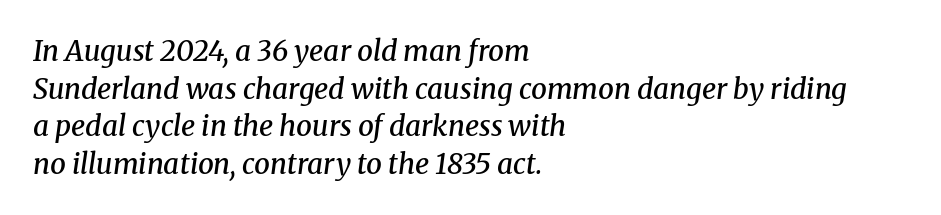
{"serif": "yes", "italic": "yes", "lean": "right", "slant_degrees": 8, "bold": "semi", "weight": "semibold", "width": "normal", "stroke_contrast": "medium", "x_height": "medium", "monospaced": "no", "underline": "no", "align": "left", "line_spacing": "normal", "line_spacing_ratio": 1.34, "letter_spacing": "normal", "letter_spacing_em": 0.0, "glyph_px": 28}
